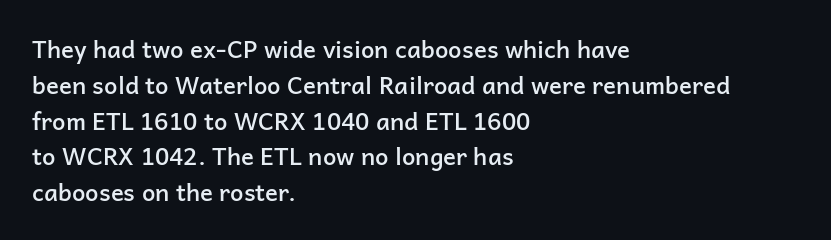
The image shows 24 px text type, upright; set left-aligned, normal line spacing (1.49x), normal letter spacing, not underlined.
